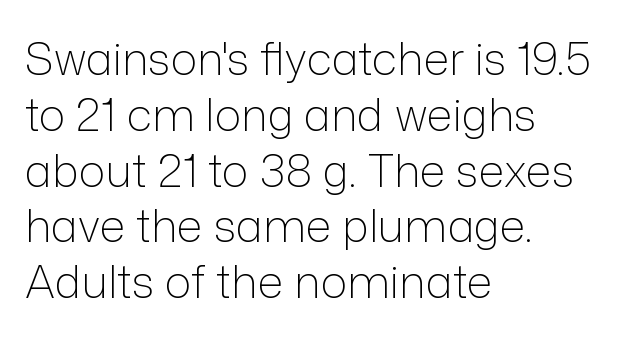
Each letter keeps its own natural width here, so spacing adapts to shape. It's the straight-up-and-down kind of type. The horizontal fit of the characters is conventional and even. One-word summary of the alignment: left. Stems and bowls with no extra thickness — not bold. The baseline area is clear.
